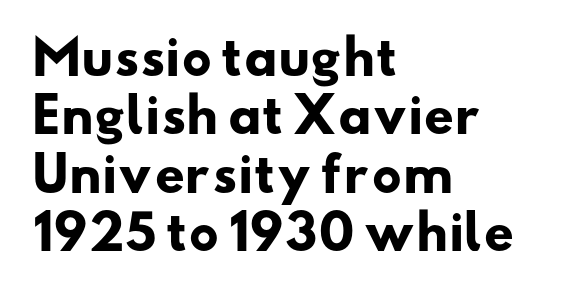
Q: Is the text bold? A: Yes.
Q: Is the typeface a serif or a sans-serif typeface? A: Sans-serif.
Q: Is the text underlined? A: No.
Q: How is the paragraph aligned? A: Left-aligned.
Q: Is the spacing between letters normal or unusually wide? A: Normal.
Q: Width (condensed, normal, or wide)? A: Wide.
Q: Stroke contrast? A: Low.
Q: x-height? A: Small.
Q: Monospaced? A: No.
